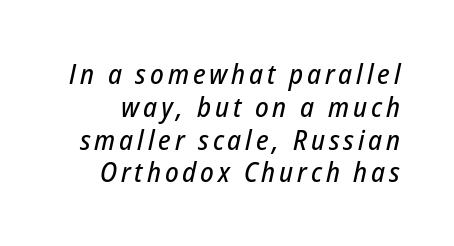
{"italic": "yes", "lean": "right", "slant_degrees": 12, "width": "condensed", "stroke_contrast": "low", "x_height": "medium", "monospaced": "no", "underline": "no", "line_spacing_ratio": 1.17, "glyph_px": 28}
